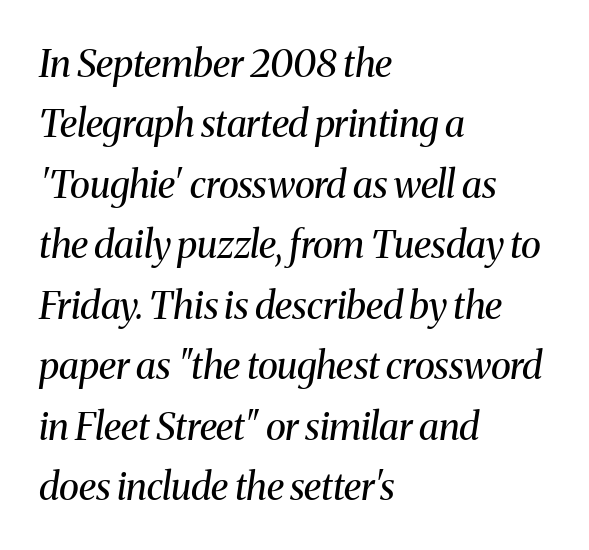
Q: Is the text bold? A: No.
Q: Is the text italic (slanted)? A: Yes, it leans right by about 8 degrees.
Q: Is the typeface a serif or a sans-serif typeface? A: Serif.
Q: Is the text underlined? A: No.
Q: How is the paragraph aligned? A: Left-aligned.
Q: Is the spacing between letters normal or unusually wide? A: Normal.
Q: Is the spacing between lines tight, normal or loose? A: Normal.
Q: Width (condensed, normal, or wide)? A: Normal.
Q: Stroke contrast? A: Medium.
Q: x-height? A: Medium.
Q: Monospaced? A: No.
